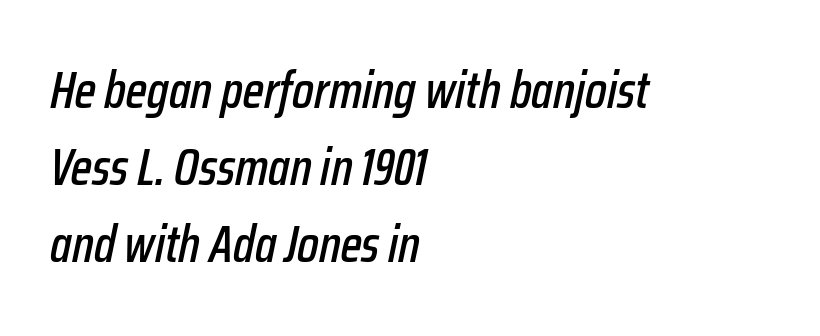
{"italic": "yes", "lean": "right", "slant_degrees": 12, "width": "condensed", "stroke_contrast": "low", "x_height": "medium", "monospaced": "no", "underline": "no", "align": "left", "line_spacing": "normal", "line_spacing_ratio": 1.51, "letter_spacing": "normal", "letter_spacing_em": 0.0, "glyph_px": 51}
